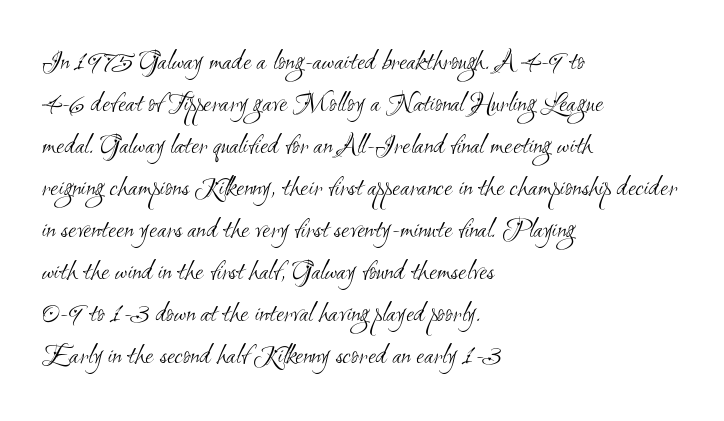
The image shows 29 px light, condensed sans-serif type; set left-aligned, normal line spacing (1.45x), normal letter spacing, not underlined; medium stroke contrast and a small x-height.
